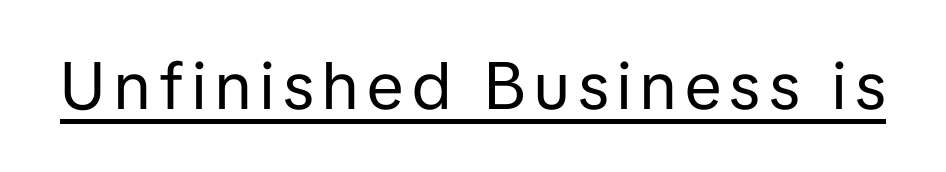
When letters stand straight like this, we call the style roman or upright. The face used here is a sans, in the tradition of grotesques and geometrics. You could not count columns in this text — the font is proportionally spaced. On a weight scale, this lands at 450 or below. Somebody hit Ctrl+U on this one — the words are underlined.
